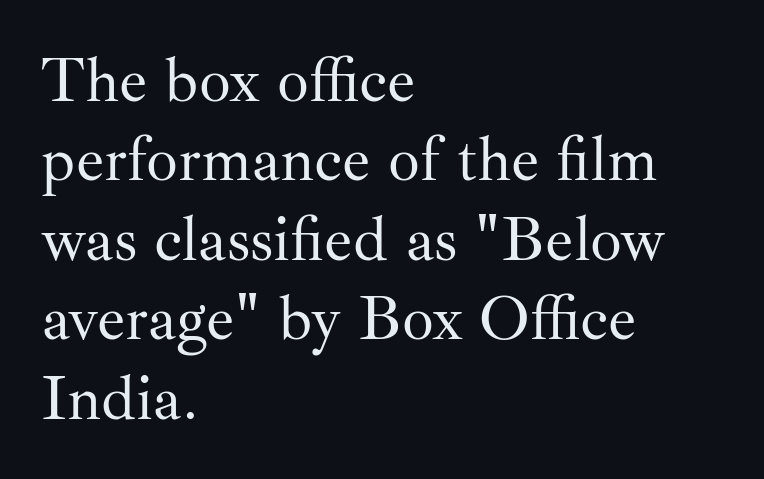
{"serif": "yes", "italic": "no", "bold": "no", "weight": "regular", "width": "normal", "stroke_contrast": "medium", "x_height": "small", "monospaced": "no", "underline": "no", "align": "left", "line_spacing": "normal", "line_spacing_ratio": 1.26, "letter_spacing": "normal", "letter_spacing_em": 0.0, "glyph_px": 63}
